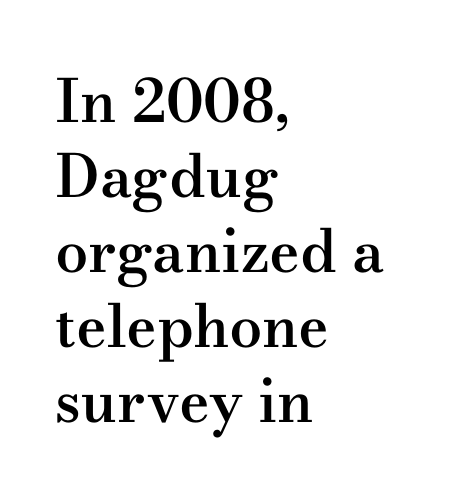
The image shows 59 px semibold, wide serif type, upright; set left-aligned, normal line spacing (1.27x), normal letter spacing, not underlined; medium stroke contrast and a small x-height.
